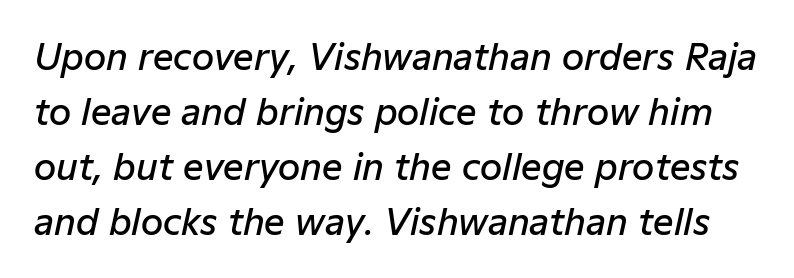
{"italic": "yes", "lean": "right", "slant_degrees": 12, "bold": "semi", "weight": "semibold", "width": "normal", "stroke_contrast": "low", "x_height": "medium", "monospaced": "no", "underline": "no", "line_spacing": "normal", "line_spacing_ratio": 1.53, "letter_spacing": "normal", "letter_spacing_em": 0.0, "glyph_px": 36}
